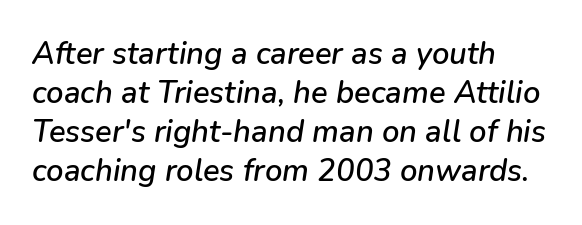
The image shows 31 px text type, italic (leaning right); set left-aligned, normal line spacing (1.26x), normal letter spacing, not underlined; low stroke contrast and a medium x-height.
